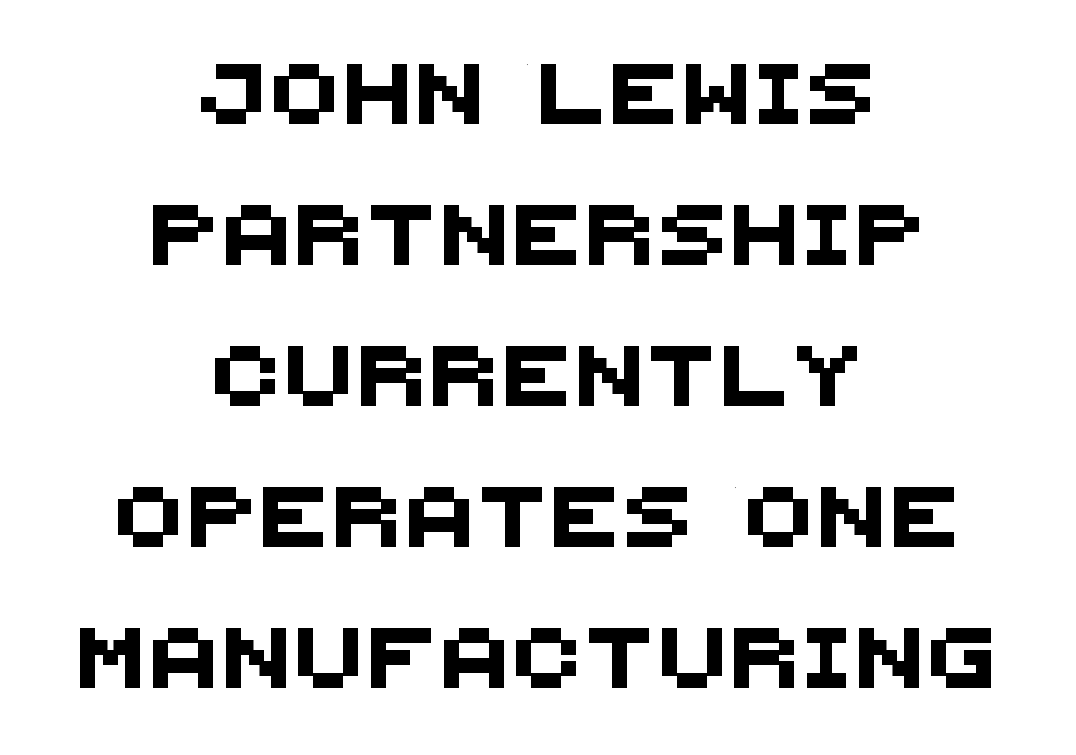
{"serif": "no", "width": "normal", "stroke_contrast": "medium", "x_height": "large", "monospaced": "no", "underline": "no", "align": "center", "line_spacing": "loose", "line_spacing_ratio": 2.35, "glyph_px": 60}
